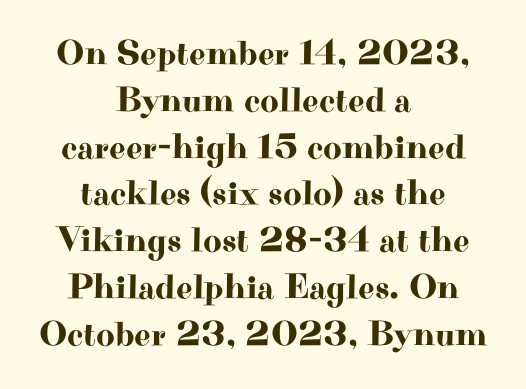
Does the leading feel generous? No, just average. Lines of text with bare space underneath. Do the characters align in a grid? No, the font is proportional. The characters display serif detailing at their extremities. Does the copy run flush right? No — it is centered line by line. In terms of letterspacing, this is plain default setting.
